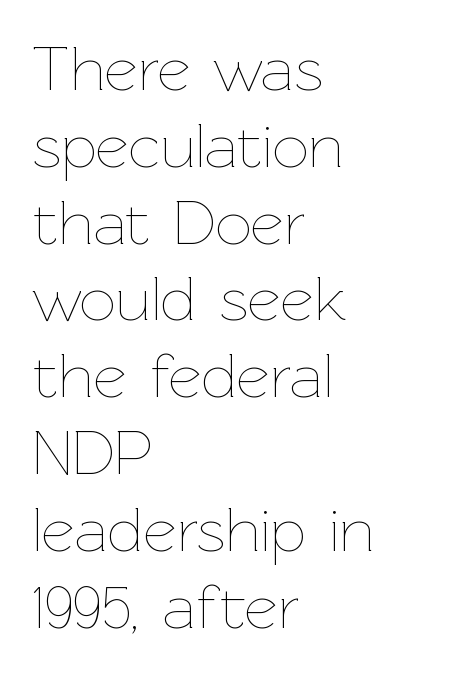
Style check: upright. The strokes are not fattened; the text isn't bold. Do the characters align in a grid? No, the font is proportional. Each word holds together tightly as a unit, with standard inter-letter gaps.
